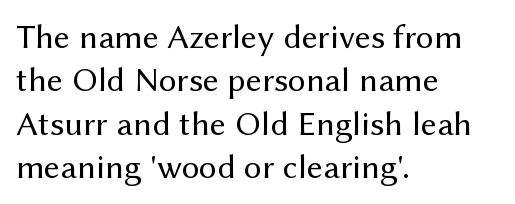
Do the characters align in a grid? No, the font is proportional. The glyphs are unaccompanied by any horizontal stroke below them. The type is set solid horizontally, with unmodified tracking. A light-to-regular cut is what we see here. These lines stack with their left ends in a neat column. This rendering employs a face without finishing strokes, i.e., a sans-serif.
